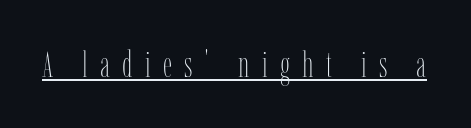
{"italic": "no", "bold": "no", "weight": "thin", "width": "condensed", "stroke_contrast": "low", "x_height": "medium", "monospaced": "no", "underline": "yes", "letter_spacing": "wide", "letter_spacing_em": 0.34, "glyph_px": 36}
